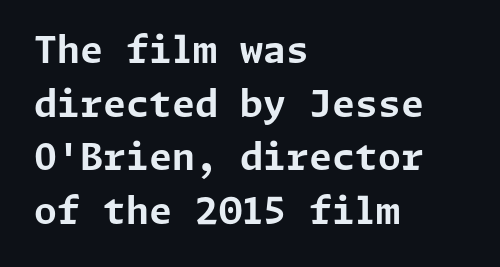
{"serif": "no", "italic": "no", "bold": "yes", "weight": "bold", "width": "normal", "stroke_contrast": "low", "x_height": "medium", "underline": "no", "align": "left", "line_spacing": "normal", "line_spacing_ratio": 1.45, "letter_spacing": "normal", "letter_spacing_em": 0.0, "glyph_px": 37}
